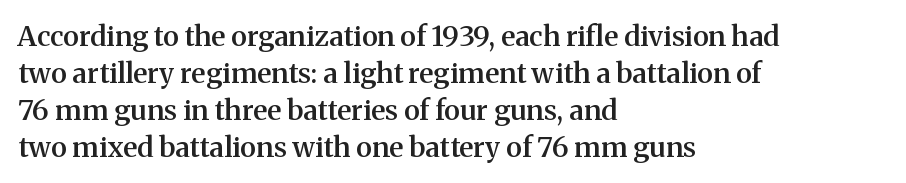
{"serif": "yes", "italic": "no", "bold": "semi", "weight": "semibold", "width": "normal", "stroke_contrast": "medium", "x_height": "medium", "monospaced": "no", "underline": "no", "align": "left", "line_spacing": "normal", "line_spacing_ratio": 1.32, "letter_spacing": "normal", "letter_spacing_em": 0.0, "glyph_px": 28}
